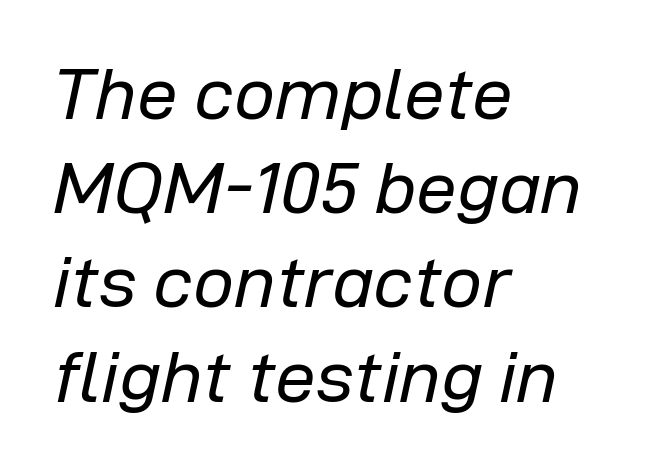
The image shows 73 px regular-weight type, italic (leaning right); set left-aligned, normal line spacing (1.29x), normal letter spacing, not underlined; low stroke contrast and a medium x-height.
